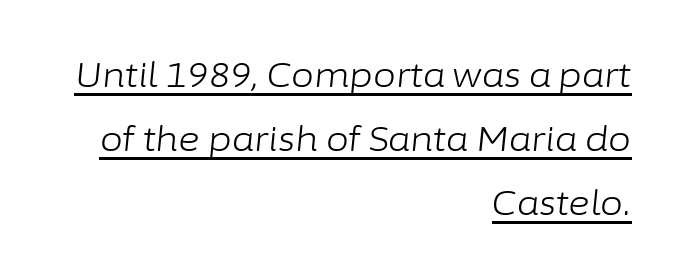
Q: Is the text bold? A: No.
Q: Is the text italic (slanted)? A: Yes, it leans right by about 6 degrees.
Q: Is the text underlined? A: Yes.
Q: How is the paragraph aligned? A: Right-aligned.
Q: Is the spacing between letters normal or unusually wide? A: Normal.
Q: Is the spacing between lines tight, normal or loose? A: Loose.
Q: Width (condensed, normal, or wide)? A: Normal.
Q: Stroke contrast? A: Low.
Q: x-height? A: Medium.
Q: Monospaced? A: No.
